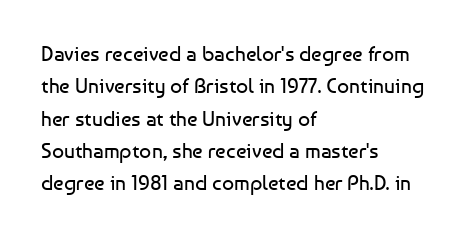
{"italic": "no", "bold": "no", "underline": "no", "align": "left", "line_spacing": "normal", "line_spacing_ratio": 1.54, "letter_spacing": "normal", "letter_spacing_em": 0.0, "glyph_px": 21}
